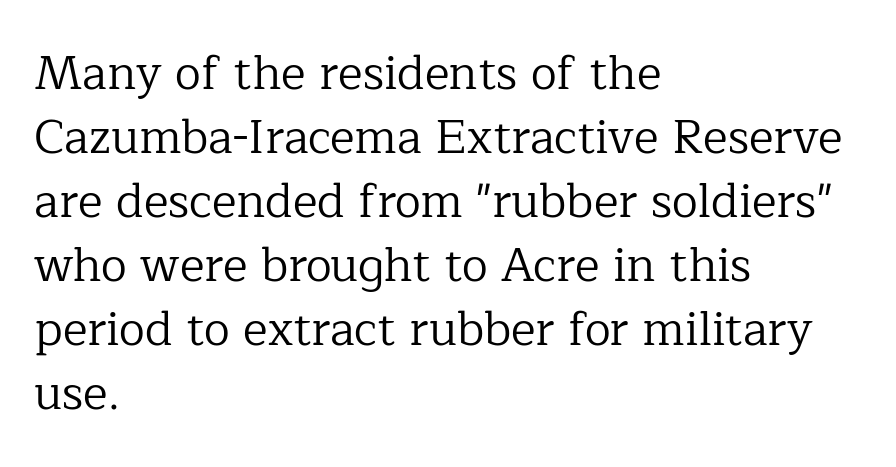
The image shows 47 px regular-weight serif type, upright; set left-aligned, normal line spacing (1.36x), normal letter spacing, not underlined; low stroke contrast and a medium x-height.
